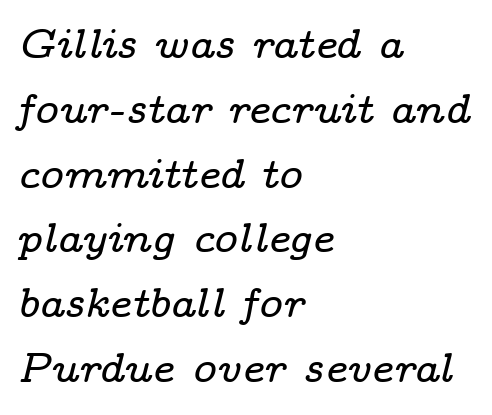
The image shows 41 px wide serif type, italic (leaning right); set left-aligned, normal line spacing (1.58x), normal letter spacing, not underlined; low stroke contrast and a medium x-height.
